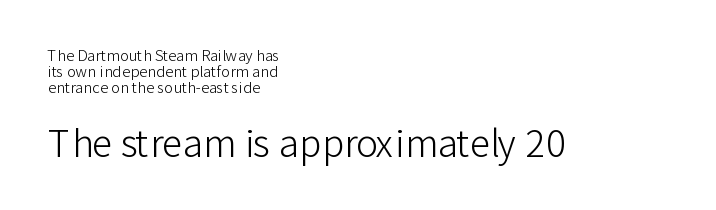
Q: Is the text bold? A: No.
Q: Is the text italic (slanted)? A: No, it is upright.
Q: Is the typeface a serif or a sans-serif typeface? A: Sans-serif.
Q: Is the text underlined? A: No.
Q: How is the paragraph aligned? A: Left-aligned.
Q: Is the spacing between letters normal or unusually wide? A: Normal.
Q: Is the spacing between lines tight, normal or loose? A: Tight.
Q: Which block of text is set in a larger size, the first (top) or the second (bottom)? A: The second (bottom) one.
Q: Width (condensed, normal, or wide)? A: Normal.
Q: Stroke contrast? A: Low.
Q: x-height? A: Medium.
Q: Monospaced? A: No.
